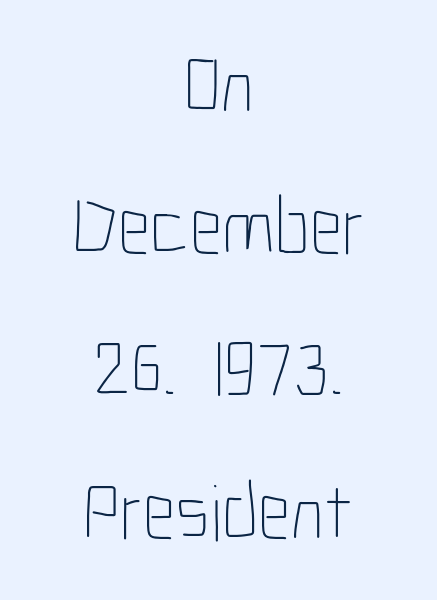
{"italic": "no", "bold": "no", "weight": "thin", "width": "condensed", "stroke_contrast": "low", "x_height": "medium", "monospaced": "no", "underline": "no", "align": "center", "line_spacing_ratio": 1.78, "letter_spacing": "normal", "letter_spacing_em": 0.0, "glyph_px": 80}
